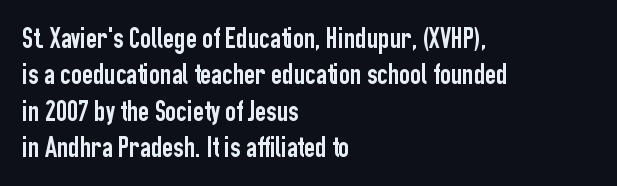
This rendering uses left alignment, leaving the right contour irregular. A roman cut, with each character standing at attention. Just letters on the line, the space beneath them empty. Is this a sans? Yes — the strokes have no serifs. Here the designer chose a conventional face with non-uniform glyph widths.
